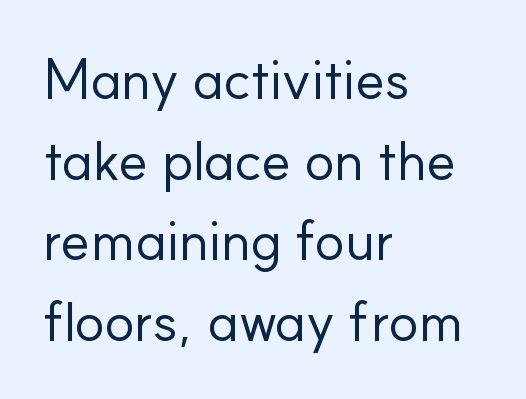
The font family rendered here belongs to the sans-serif group. The foot of each line stays bare and open. The letterforms sit at book weight or below. Leading: standard. The type sits square on the baseline with zero lean.
